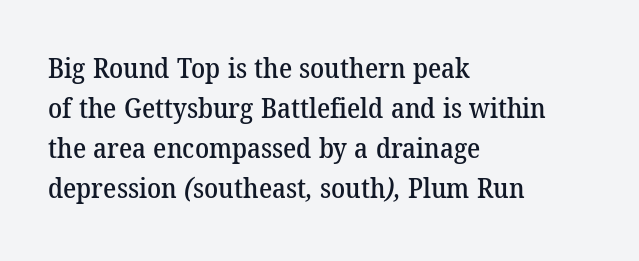
{"serif": "yes", "width": "normal", "stroke_contrast": "low", "x_height": "medium", "monospaced": "no", "underline": "no", "align": "left", "line_spacing": "normal", "line_spacing_ratio": 1.43, "letter_spacing": "normal", "letter_spacing_em": 0.0, "glyph_px": 28}
